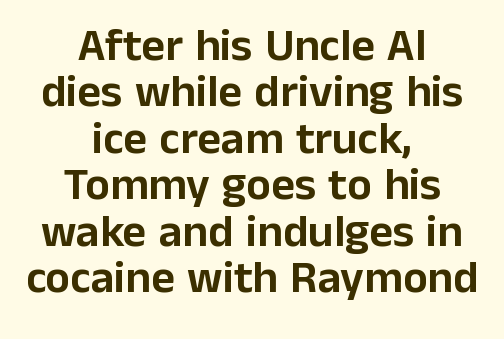
{"serif": "no", "italic": "no", "width": "normal", "stroke_contrast": "low", "x_height": "medium", "monospaced": "no", "underline": "no", "align": "center", "line_spacing": "tight", "line_spacing_ratio": 1.01, "letter_spacing": "normal", "letter_spacing_em": 0.0, "glyph_px": 46}
